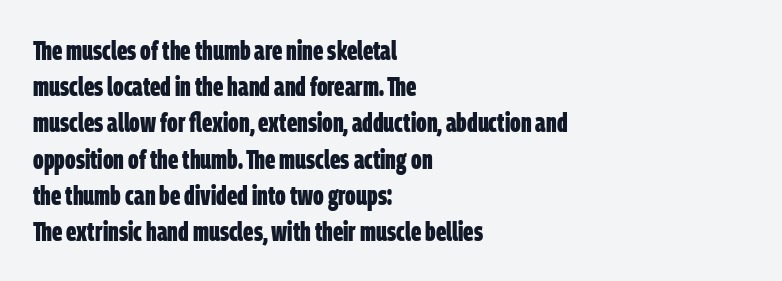
Compared with typical body copy, the letter spacing here is the same. Line beginnings align vertically; line endings do not. How would I describe the line gaps? Plain and ordinary. You'd pick this weight for a headline — it's a proper bold. The words here are not underlined.
